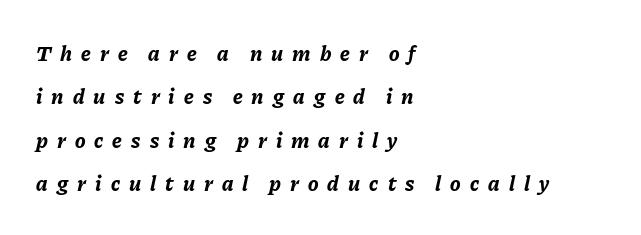
Q: Is the text bold? A: Yes.
Q: Is the text italic (slanted)? A: Yes, it leans right by about 11 degrees.
Q: Is the text underlined? A: No.
Q: How is the paragraph aligned? A: Left-aligned.
Q: Is the spacing between letters normal or unusually wide? A: Unusually wide.
Q: Is the spacing between lines tight, normal or loose? A: Loose.
